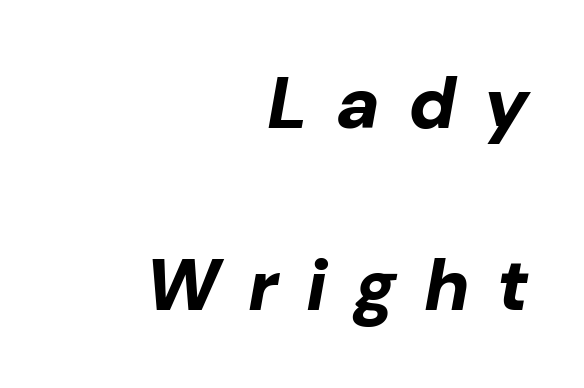
Q: Is the text bold? A: Yes.
Q: Is the text italic (slanted)? A: Yes, it leans right by about 10 degrees.
Q: Is the text underlined? A: No.
Q: How is the paragraph aligned? A: Right-aligned.
Q: Is the spacing between letters normal or unusually wide? A: Unusually wide.
Q: Is the spacing between lines tight, normal or loose? A: Loose.
Q: Width (condensed, normal, or wide)? A: Normal.
Q: Stroke contrast? A: Low.
Q: x-height? A: Medium.
Q: Monospaced? A: No.
